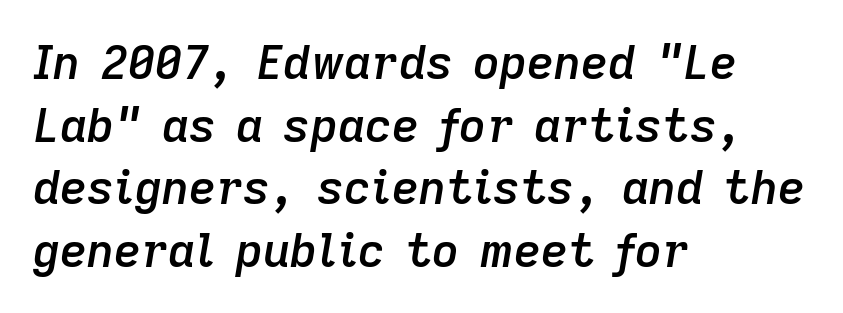
Q: Is the text bold? A: Semi-bold.
Q: Is the text italic (slanted)? A: Yes, it leans right by about 9 degrees.
Q: Is the text underlined? A: No.
Q: How is the paragraph aligned? A: Left-aligned.
Q: Is the spacing between letters normal or unusually wide? A: Normal.
Q: Is the spacing between lines tight, normal or loose? A: Normal.
Q: Width (condensed, normal, or wide)? A: Normal.
Q: Stroke contrast? A: Low.
Q: x-height? A: Medium.
Q: Monospaced? A: No.
